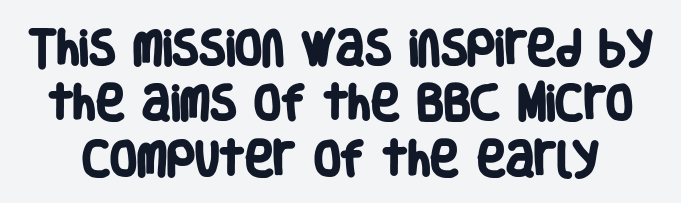
Caption: bold face, heavy strokes. Compared with typical paragraphs, the rows here are spaced about the same. The font family rendered here belongs to the sans-serif group. Varying glyph widths throughout — classic text-font behaviour. Observe the ordinary spacing: letters are neighbours, not strangers. The words here are not underlined.
